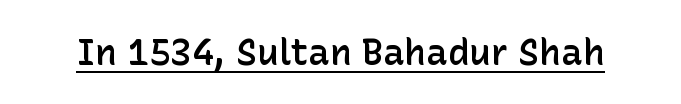
The image shows 36 px semibold sans-serif type, upright; set normal letter spacing, underlined; low stroke contrast and a medium x-height.
